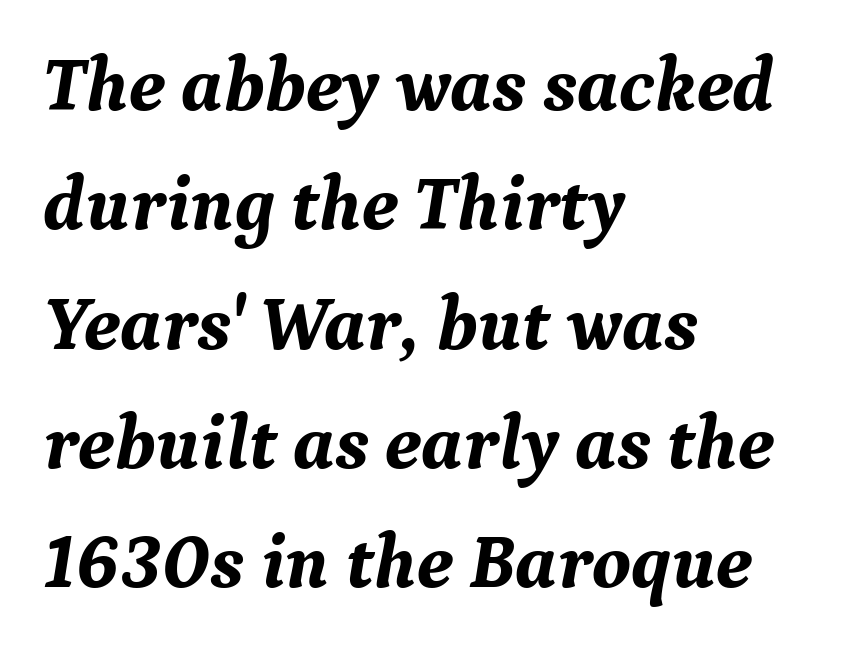
Thick stems and heavy bowls — unmistakably bold. Does the copy run flush right? No — it runs flush left. Do the characters align in a grid? No, the font is proportional. Students, note that the glyphs here touch the page at normal intervals.
